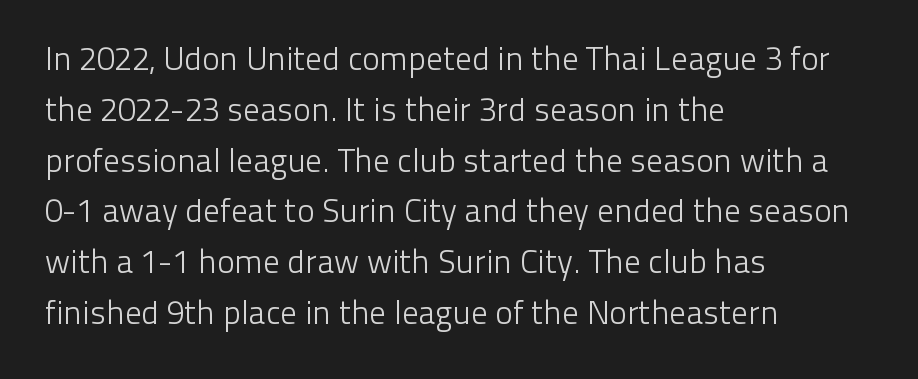
Q: Is the text bold? A: No.
Q: Is the text italic (slanted)? A: No, it is upright.
Q: Is the typeface a serif or a sans-serif typeface? A: Sans-serif.
Q: Is the text underlined? A: No.
Q: How is the paragraph aligned? A: Left-aligned.
Q: Is the spacing between letters normal or unusually wide? A: Normal.
Q: Is the spacing between lines tight, normal or loose? A: Normal.
Q: Width (condensed, normal, or wide)? A: Normal.
Q: Stroke contrast? A: Low.
Q: x-height? A: Medium.
Q: Monospaced? A: No.
